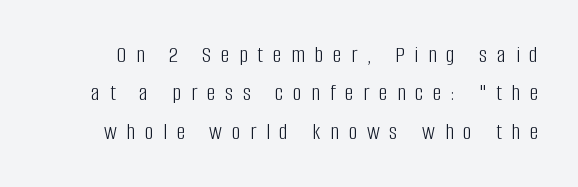
The space beneath each line is pristine and unruled. This sample uses an upright cut, with every glyph sitting square on the baseline. Spacing between characters has been opened up far beyond the box default. These lines sit exactly where default settings would place them. No extra ink here — the face is not bold.
